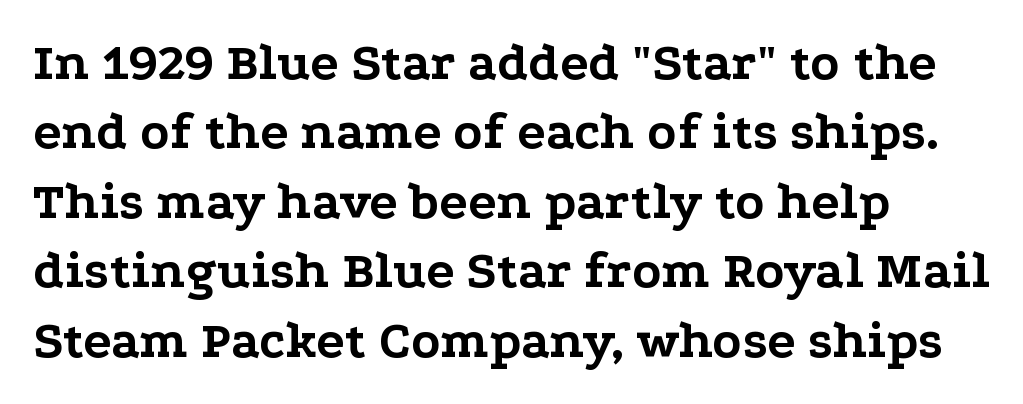
The typesetting leans heavy: a genuine bold. The passage shown is typed in a proportional face where columns would drift. This sample is left-justified, so line endings fall wherever the words run out. Honestly, the letter spacing is just normal — you wouldn't notice it. Compared with typical paragraphs, the rows here are spaced about the same. Unmarked baselines from the first word to the last.
